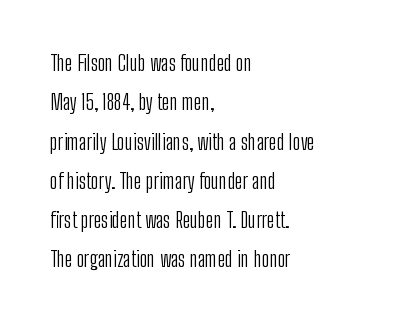
{"italic": "no", "bold": "no", "underline": "no", "align": "left", "line_spacing_ratio": 1.87, "letter_spacing": "normal", "letter_spacing_em": 0.0, "glyph_px": 21}
